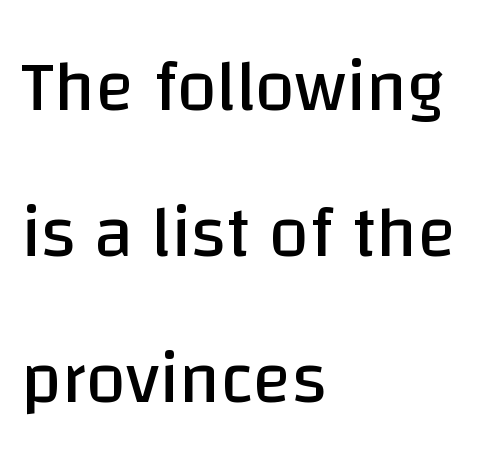
The image shows 72 px regular-weight sans-serif type, upright; set left-aligned, loose line spacing (2.03x), normal letter spacing, not underlined; low stroke contrast and a large x-height.
